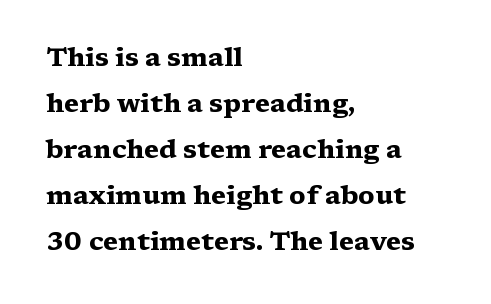
{"italic": "no", "bold": "yes", "underline": "no", "align": "left", "line_spacing_ratio": 1.77, "letter_spacing": "normal", "letter_spacing_em": 0.0, "glyph_px": 26}
